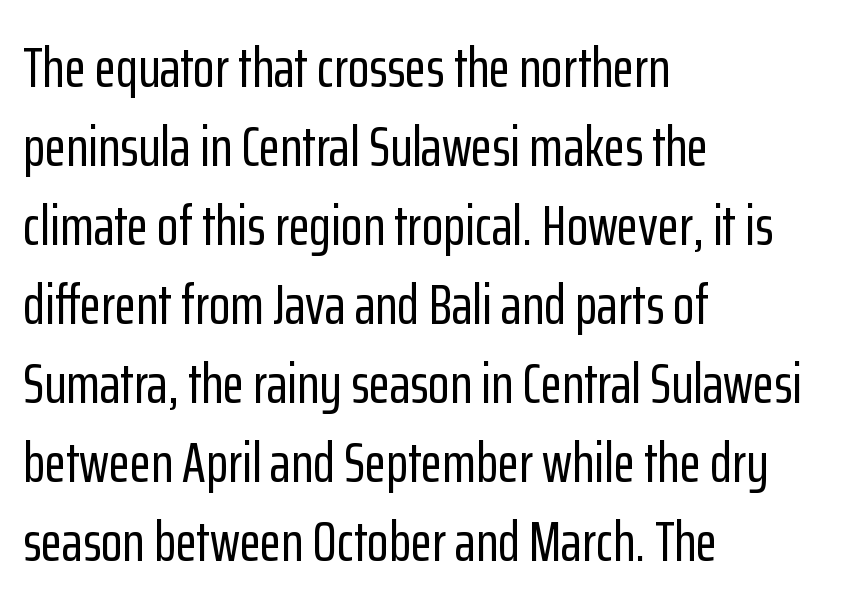
The image shows 56 px condensed sans-serif type, upright; set left-aligned, normal line spacing (1.41x), normal letter spacing, not underlined; low stroke contrast and a medium x-height.
